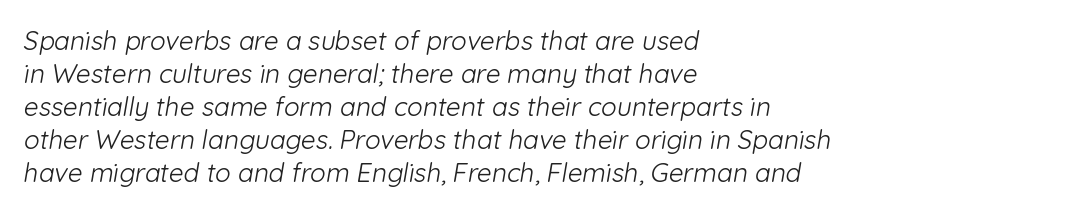
The image shows 26 px text type; set left-aligned, normal line spacing (1.27x), normal letter spacing, not underlined.
